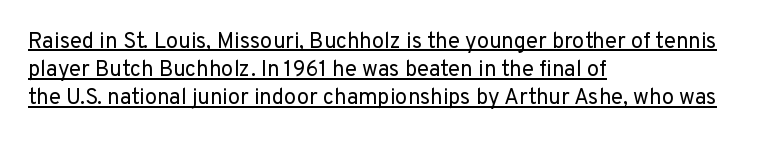
{"italic": "no", "bold": "no", "underline": "yes", "align": "left", "line_spacing": "normal", "line_spacing_ratio": 1.28, "letter_spacing": "normal", "letter_spacing_em": 0.0, "glyph_px": 22}
